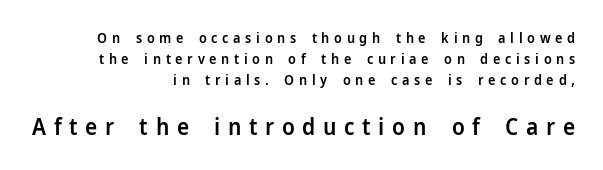
{"italic": "no", "bold": "semi", "underline": "no", "align": "right", "line_spacing": "normal", "line_spacing_ratio": 1.51, "letter_spacing": "wide", "letter_spacing_em": 0.33, "larger_block": "second", "size_ratio": 1.64, "glyph_px": 23}
